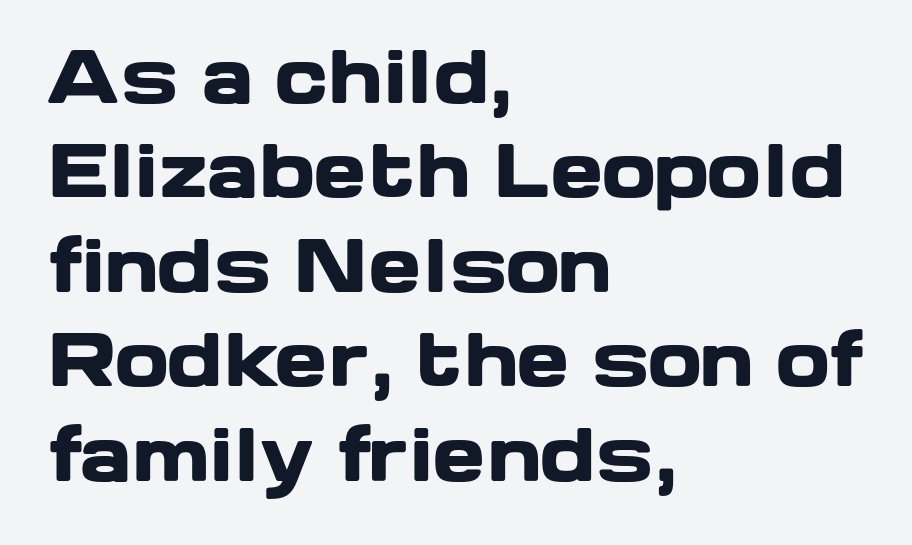
{"serif": "no", "italic": "no", "bold": "yes", "weight": "heavy", "width": "wide", "stroke_contrast": "low", "x_height": "medium", "monospaced": "no", "underline": "no", "align": "left", "line_spacing": "normal", "line_spacing_ratio": 1.33, "letter_spacing": "normal", "letter_spacing_em": 0.0, "glyph_px": 71}
